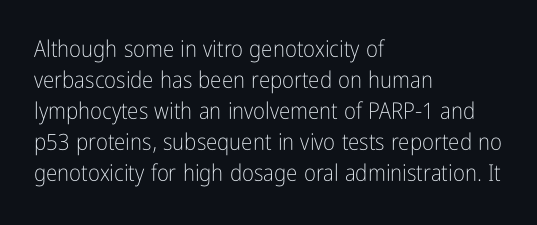
Posture: upright roman. The ragged edge is on the right, which tells us the setting is flush left. Reading down the column, the eye jumps a familiar distance to each next line. The specimen omits any rule beneath the text block's lines. The face looks like a standard text weight, possibly lighter.
